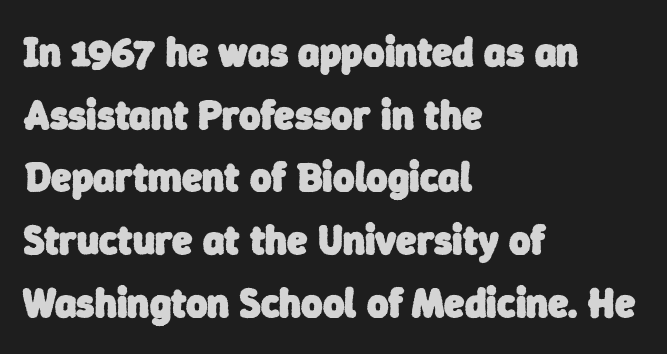
{"serif": "no", "bold": "yes", "weight": "heavy", "width": "normal", "stroke_contrast": "low", "x_height": "medium", "monospaced": "no", "underline": "no", "align": "left", "line_spacing": "normal", "line_spacing_ratio": 1.53, "letter_spacing": "normal", "letter_spacing_em": 0.0, "glyph_px": 41}
